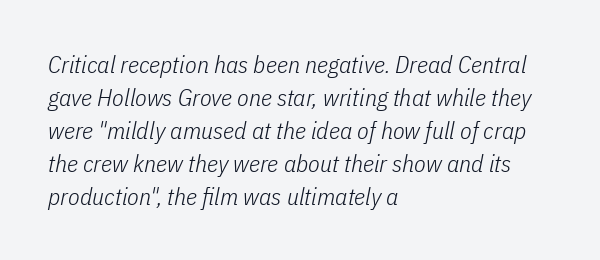
The image shows 24 px text type, italic (leaning right); set left-aligned, normal line spacing (1.37x), normal letter spacing, not underlined.
